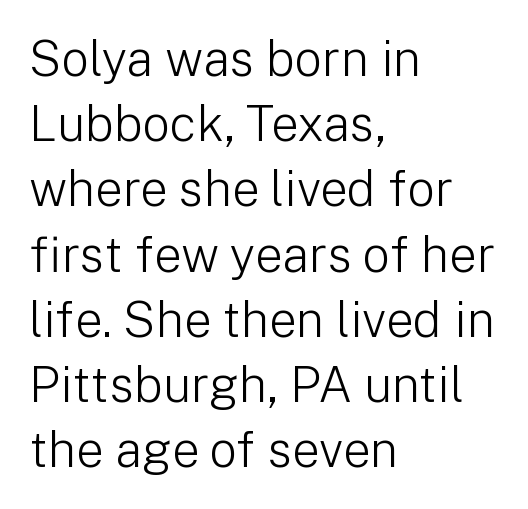
{"serif": "no", "italic": "no", "bold": "no", "weight": "light", "width": "normal", "stroke_contrast": "low", "x_height": "medium", "monospaced": "no", "underline": "no", "align": "left", "line_spacing": "normal", "line_spacing_ratio": 1.33, "letter_spacing": "normal", "letter_spacing_em": 0.0, "glyph_px": 49}
